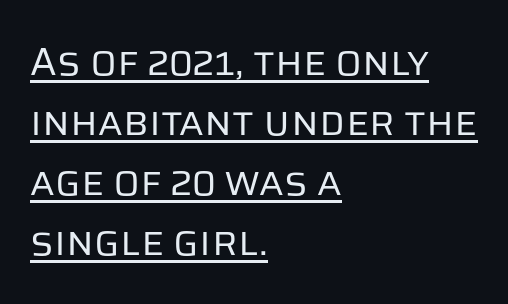
The passage shown is typed in a proportional face where columns would drift. A typesetter would mark this as roman, not italic. The ragged edge is on the right, which tells us the setting is flush left. Unbolded letterforms with no extra heft.
